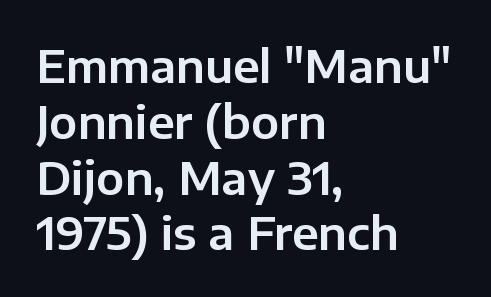
The image shows 45 px sans-serif type, upright; set left-aligned, line spacing 1.24x, normal letter spacing, not underlined; low stroke contrast and a medium x-height.
